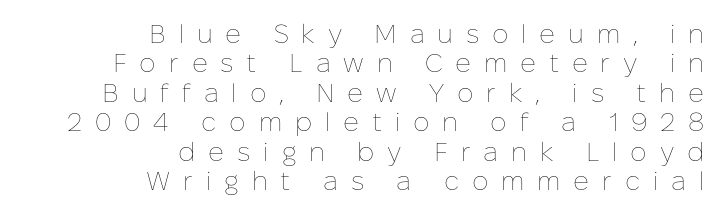
{"italic": "no", "bold": "no", "underline": "no", "align": "right", "line_spacing": "tight", "line_spacing_ratio": 1.13, "letter_spacing": "wide", "letter_spacing_em": 0.49, "glyph_px": 26}
